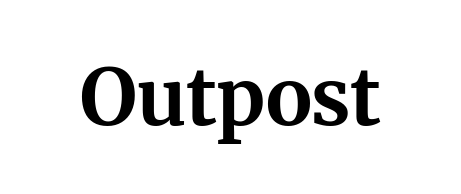
{"serif": "yes", "italic": "no", "bold": "yes", "weight": "bold", "width": "normal", "stroke_contrast": "medium", "x_height": "medium", "monospaced": "no", "underline": "no", "letter_spacing": "normal", "letter_spacing_em": 0.0, "glyph_px": 79}
